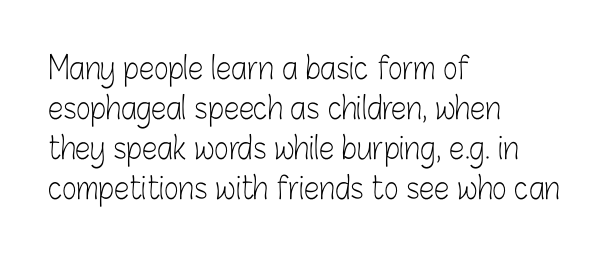
{"serif": "no", "italic": "no", "bold": "no", "weight": "light", "width": "condensed", "stroke_contrast": "low", "x_height": "medium", "monospaced": "no", "underline": "no", "align": "left", "line_spacing": "normal", "line_spacing_ratio": 1.29, "letter_spacing": "normal", "letter_spacing_em": 0.0, "glyph_px": 31}
